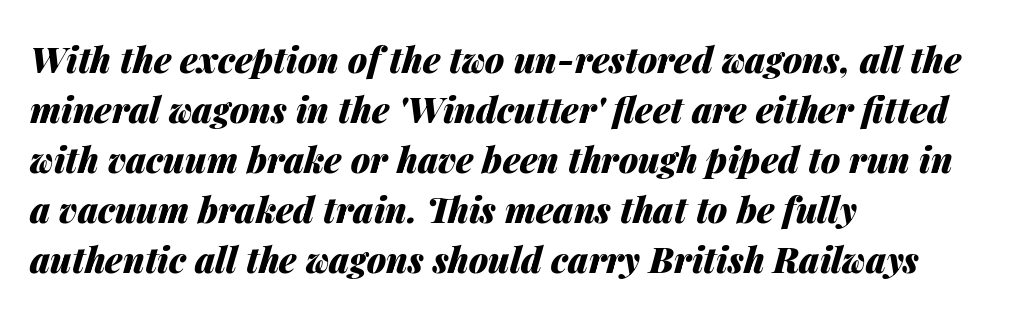
Q: Is the text bold? A: Yes.
Q: Is the text italic (slanted)? A: Yes, it leans right by about 14 degrees.
Q: Is the text underlined? A: No.
Q: How is the paragraph aligned? A: Left-aligned.
Q: Is the spacing between letters normal or unusually wide? A: Normal.
Q: Is the spacing between lines tight, normal or loose? A: Normal.
Q: Width (condensed, normal, or wide)? A: Normal.
Q: Stroke contrast? A: Medium.
Q: x-height? A: Medium.
Q: Monospaced? A: No.
